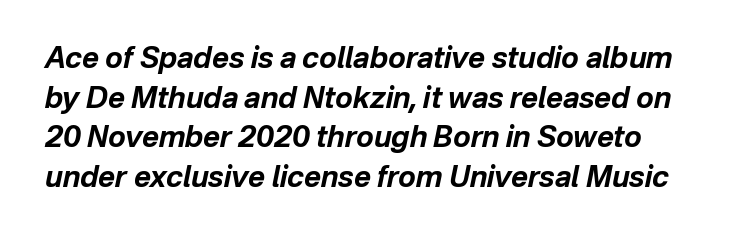
The image shows 29 px bold type, italic (leaning right); set normal line spacing (1.37x), normal letter spacing, not underlined; low stroke contrast and a medium x-height.
